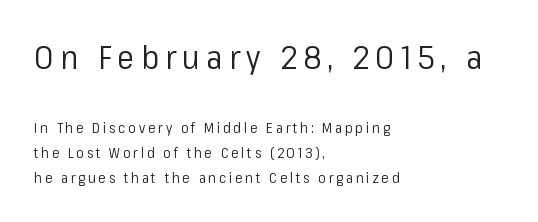
The earlier block is typeset at a bigger size than the later block. Is the block centered? No — it sits flush against the left margin. Think of a printed novel: that variable character pitch is what you see here. Anything drawn beneath the words? Only blank space.
